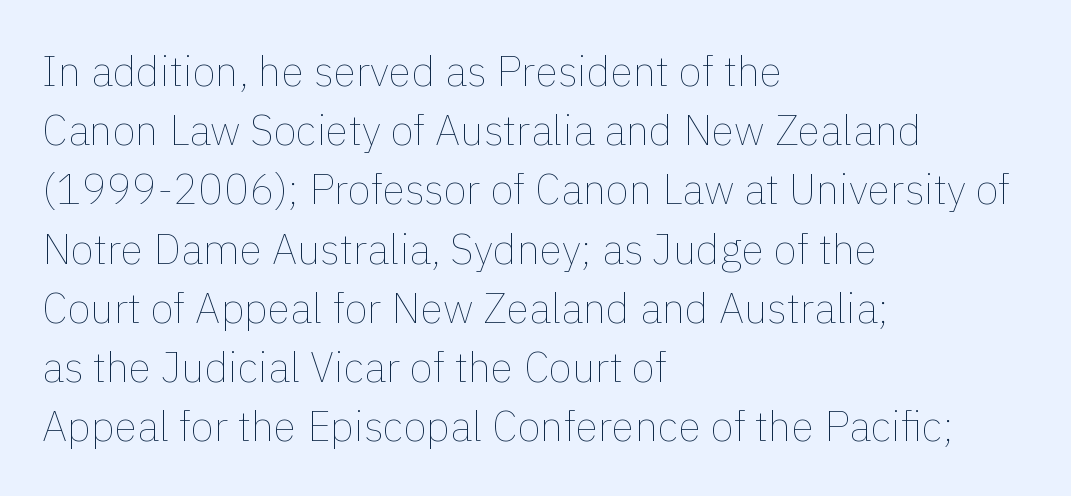
Q: Is the text bold? A: No.
Q: Is the text italic (slanted)? A: No, it is upright.
Q: Is the text underlined? A: No.
Q: How is the paragraph aligned? A: Left-aligned.
Q: Is the spacing between letters normal or unusually wide? A: Normal.
Q: Is the spacing between lines tight, normal or loose? A: Normal.
Q: Width (condensed, normal, or wide)? A: Normal.
Q: x-height? A: Medium.
Q: Monospaced? A: No.
